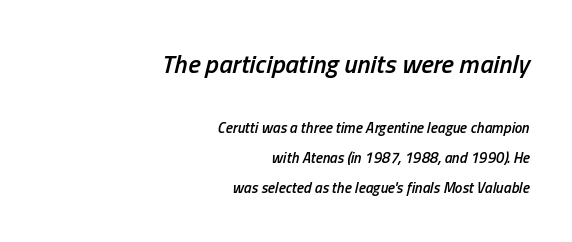
The image shows 26 px text type, italic (leaning right); set right-aligned, loose line spacing (2.0x), normal letter spacing, not underlined; the first (top) block is 1.73x larger.
